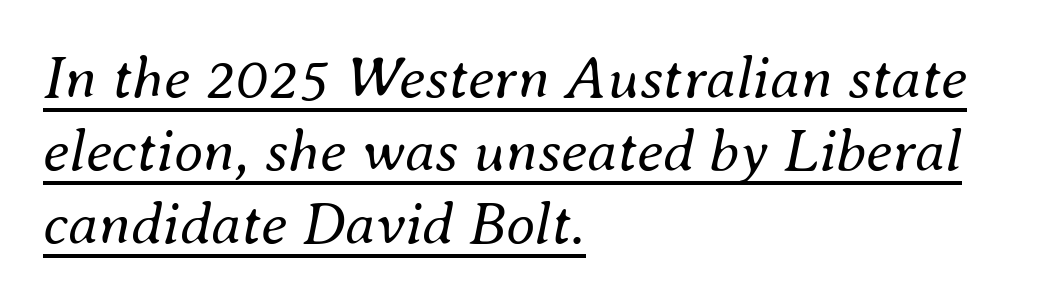
The image shows 60 px regular-weight type, italic (leaning right); set left-aligned, line spacing 1.22x, normal letter spacing, underlined; medium stroke contrast and a small x-height.
